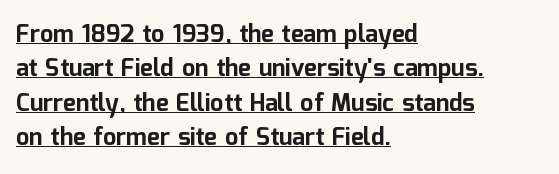
Q: Is the text bold? A: Yes.
Q: Is the text italic (slanted)? A: No, it is upright.
Q: Is the text underlined? A: Yes.
Q: How is the paragraph aligned? A: Left-aligned.
Q: Is the spacing between letters normal or unusually wide? A: Normal.
Q: Is the spacing between lines tight, normal or loose? A: Normal.
